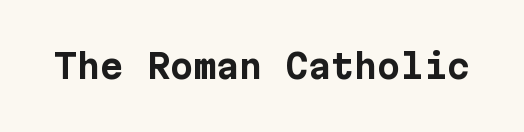
{"serif": "no", "italic": "no", "bold": "yes", "weight": "bold", "width": "normal", "stroke_contrast": "low", "x_height": "medium", "underline": "no", "letter_spacing": "normal", "letter_spacing_em": 0.0, "glyph_px": 33}
